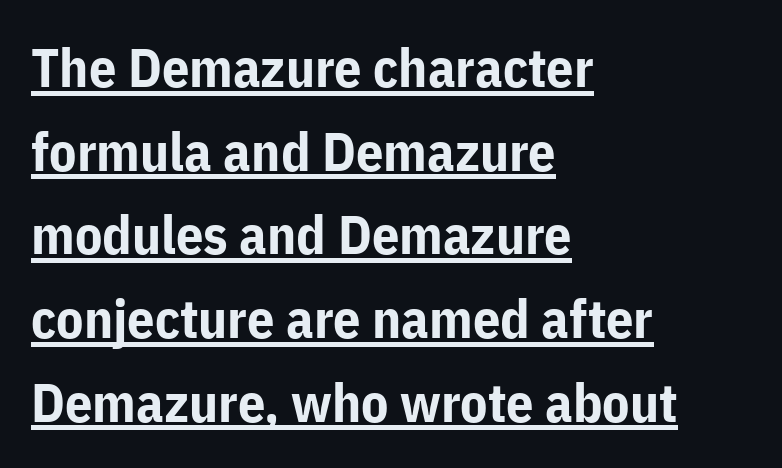
The image shows 54 px bold sans-serif type, upright; set left-aligned, normal line spacing (1.55x), normal letter spacing, underlined; low stroke contrast and a medium x-height.
